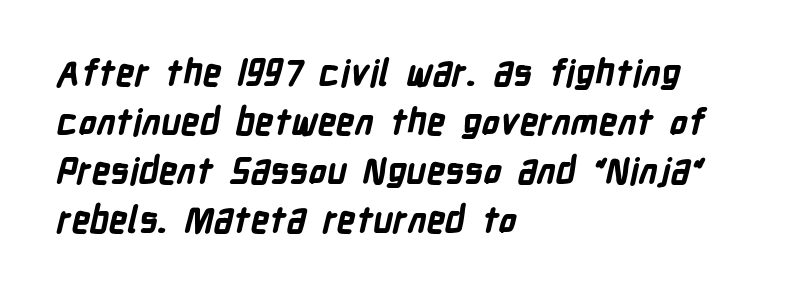
Q: Is the text bold? A: Yes.
Q: Is the typeface a serif or a sans-serif typeface? A: Sans-serif.
Q: Is the text underlined? A: No.
Q: How is the paragraph aligned? A: Left-aligned.
Q: Is the spacing between letters normal or unusually wide? A: Normal.
Q: Is the spacing between lines tight, normal or loose? A: Normal.
Q: Width (condensed, normal, or wide)? A: Condensed.
Q: Stroke contrast? A: Low.
Q: x-height? A: Medium.
Q: Monospaced? A: No.
